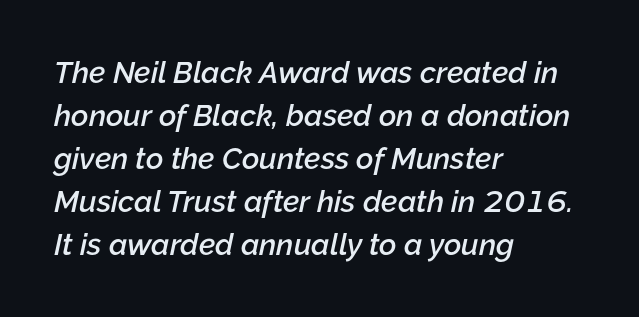
Q: Is the text bold? A: Semi-bold.
Q: Is the text italic (slanted)? A: Yes, it leans right by about 12 degrees.
Q: Is the text underlined? A: No.
Q: How is the paragraph aligned? A: Left-aligned.
Q: Is the spacing between letters normal or unusually wide? A: Normal.
Q: Is the spacing between lines tight, normal or loose? A: Normal.
Q: Width (condensed, normal, or wide)? A: Normal.
Q: Stroke contrast? A: Low.
Q: x-height? A: Medium.
Q: Monospaced? A: No.
